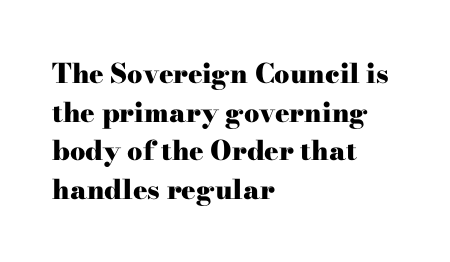
Q: Is the text bold? A: Yes.
Q: Is the text italic (slanted)? A: No, it is upright.
Q: Is the text underlined? A: No.
Q: How is the paragraph aligned? A: Left-aligned.
Q: Is the spacing between letters normal or unusually wide? A: Normal.
Q: Is the spacing between lines tight, normal or loose? A: Normal.
